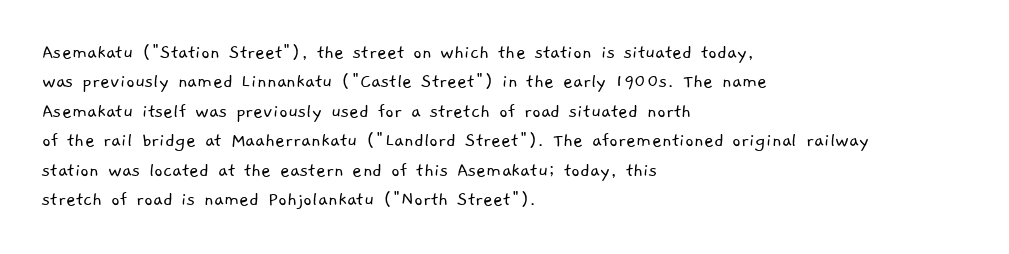
Q: Is the text bold? A: No.
Q: Is the text underlined? A: No.
Q: How is the paragraph aligned? A: Left-aligned.
Q: Is the spacing between letters normal or unusually wide? A: Normal.
Q: Is the spacing between lines tight, normal or loose? A: Normal.
